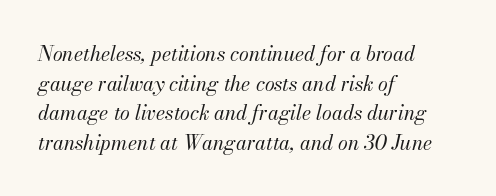
The baseline area is clear. The rendering applies a slant to the glyphs. Reading down the column, the eye jumps a familiar distance to each next line. No extra tracking has been applied to these lines. Weight class: somewhere from thin through regular. A classic flush-left, rag-right setting is used for this passage.
